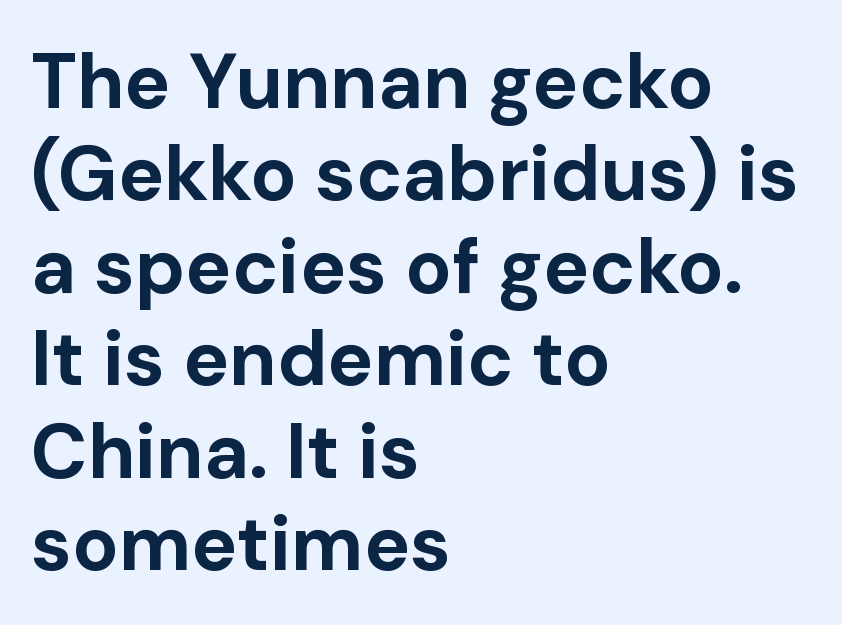
{"serif": "no", "italic": "no", "bold": "yes", "weight": "bold", "width": "normal", "stroke_contrast": "low", "x_height": "medium", "monospaced": "no", "underline": "no", "align": "left", "line_spacing_ratio": 1.2, "letter_spacing": "normal", "letter_spacing_em": 0.0, "glyph_px": 77}
